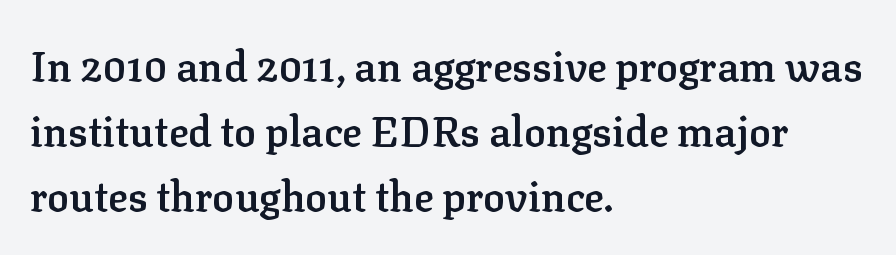
{"serif": "yes", "italic": "no", "bold": "semi", "weight": "semibold", "width": "normal", "stroke_contrast": "low", "x_height": "medium", "monospaced": "no", "underline": "no", "align": "left", "line_spacing": "normal", "line_spacing_ratio": 1.58, "letter_spacing": "normal", "letter_spacing_em": 0.0, "glyph_px": 41}
